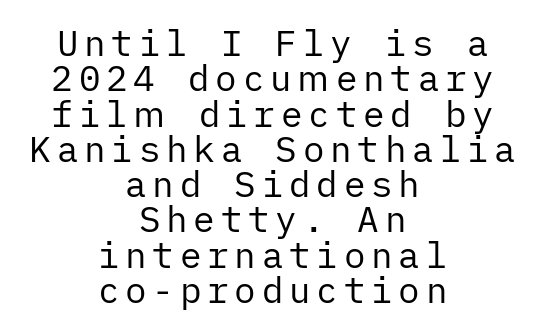
{"serif": "no", "italic": "no", "bold": "no", "weight": "regular", "width": "normal", "stroke_contrast": "low", "x_height": "medium", "underline": "no", "align": "center", "line_spacing": "tight", "line_spacing_ratio": 0.98, "glyph_px": 36}
